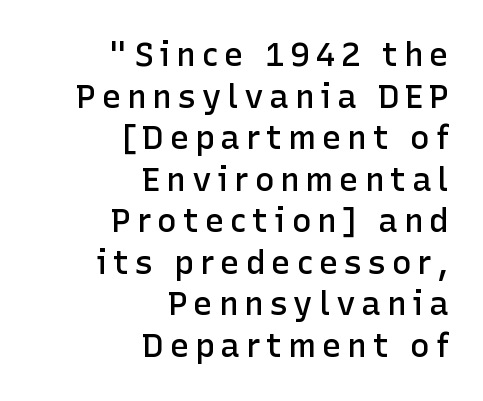
Q: Is the text bold? A: Semi-bold.
Q: Is the text italic (slanted)? A: No, it is upright.
Q: Is the typeface a serif or a sans-serif typeface? A: Sans-serif.
Q: Is the text underlined? A: No.
Q: How is the paragraph aligned? A: Right-aligned.
Q: Is the spacing between lines tight, normal or loose? A: Normal.
Q: Width (condensed, normal, or wide)? A: Normal.
Q: Stroke contrast? A: Low.
Q: x-height? A: Medium.
Q: Monospaced? A: No.
